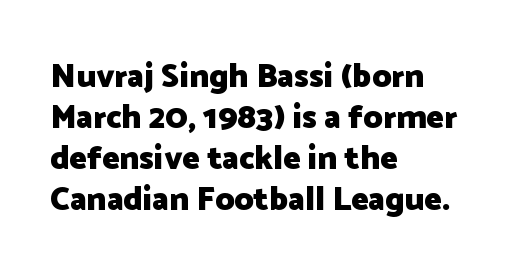
This sample has the flowing, uneven cadence of proportional lettering. Descenders hang freely into open space. Check where the strokes stop: nothing finishes them off — pure sans. Look at the tracking — it's just the regular setting, nothing added.
